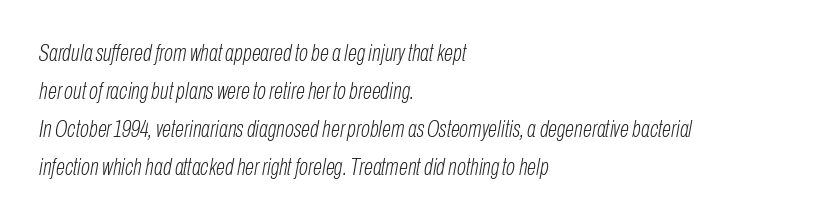
The image shows 24 px text type, italic (leaning right); set left-aligned, normal line spacing (1.58x), normal letter spacing, not underlined.
